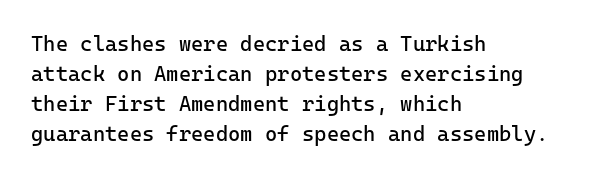
Compared with typical body copy, the letter spacing here is the same. The text block is weighted toward the left margin, trailing off unevenly rightward. The foot of each line stays bare and open. Evenly set lines give the paragraph a standard silhouette. Stroke thickness stays within the range of a standard reading face or lighter.
